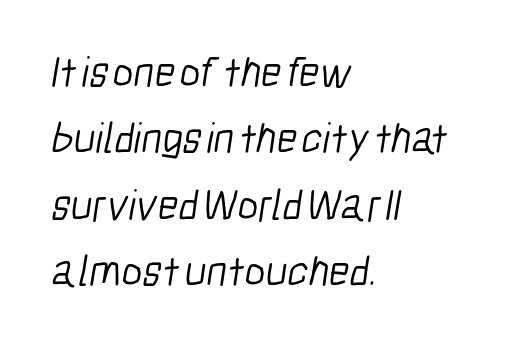
Q: Is the text bold? A: No.
Q: Is the typeface a serif or a sans-serif typeface? A: Sans-serif.
Q: Is the text underlined? A: No.
Q: How is the paragraph aligned? A: Left-aligned.
Q: Is the spacing between letters normal or unusually wide? A: Normal.
Q: Is the spacing between lines tight, normal or loose? A: Normal.
Q: Width (condensed, normal, or wide)? A: Condensed.
Q: Stroke contrast? A: Low.
Q: x-height? A: Medium.
Q: Monospaced? A: No.
